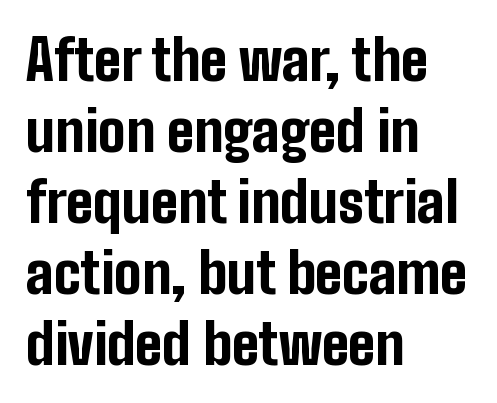
{"serif": "no", "italic": "no", "bold": "yes", "weight": "bold", "width": "condensed", "stroke_contrast": "low", "x_height": "medium", "monospaced": "no", "underline": "no", "align": "left", "line_spacing": "normal", "line_spacing_ratio": 1.29, "letter_spacing": "normal", "letter_spacing_em": 0.0, "glyph_px": 55}
